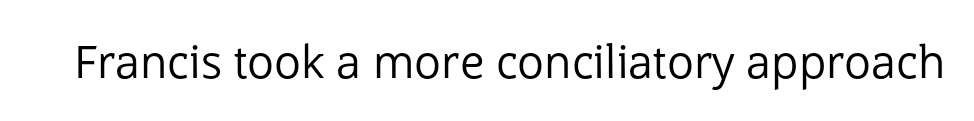
{"serif": "no", "italic": "no", "bold": "no", "weight": "regular", "width": "normal", "stroke_contrast": "low", "x_height": "medium", "monospaced": "no", "underline": "no", "letter_spacing": "normal", "letter_spacing_em": 0.0, "glyph_px": 45}
